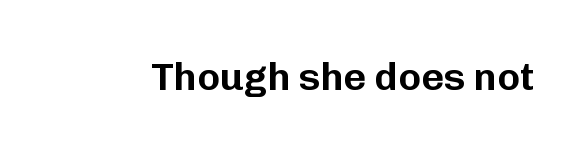
The image shows 39 px sans-serif type, upright; set normal letter spacing, not underlined; low stroke contrast and a medium x-height.
